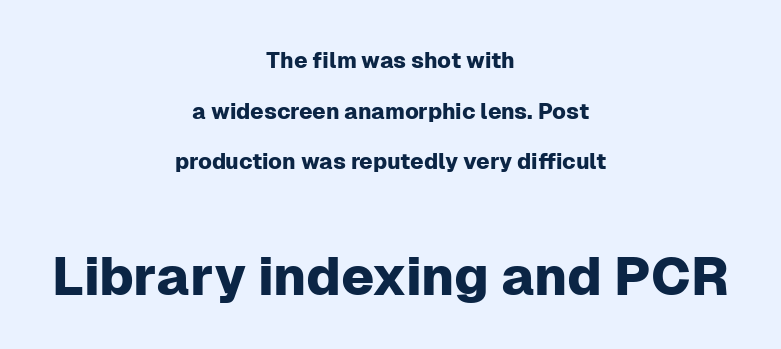
Whoever set this made the second block the dominant, larger element. Do the characters align in a grid? No, the font is proportional. Style check: upright. In terms of letterspacing, this is plain default setting.
